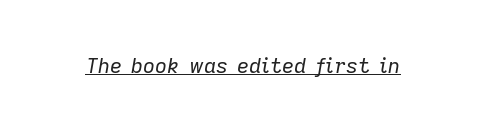
{"italic": "yes", "lean": "right", "slant_degrees": 9, "bold": "no", "underline": "yes", "letter_spacing": "normal", "letter_spacing_em": 0.0, "glyph_px": 21}
